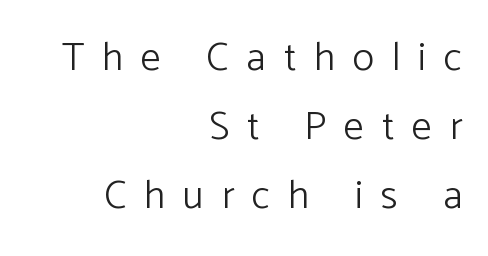
Do the characters align in a grid? No, the font is proportional. The paragraph shown leans on its right margin. A light-to-regular cut is what we see here. The letters are spread apart with noticeably loose tracking. I'd call this a sans setting — the letters go barefoot. Upright lettering throughout.
